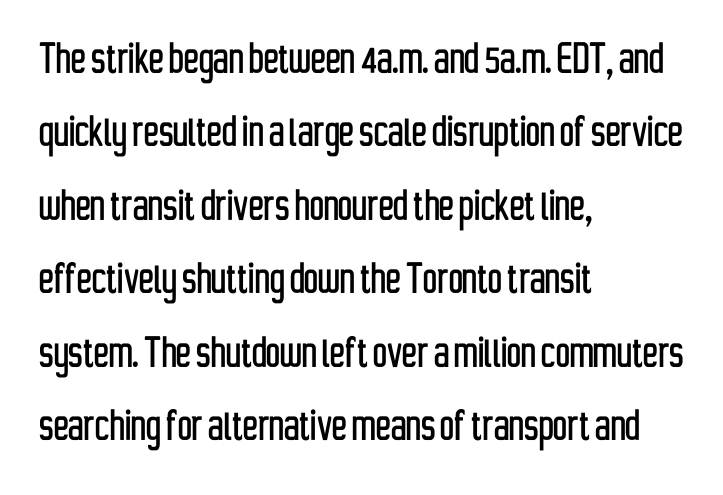
The passage shown has conventional tracking throughout. Decoration check: the copy has no underline. If you drew a line through each stem, it would be perfectly vertical. Varying glyph widths throughout — classic text-font behaviour. Compared with a centered layout, this one pins lines to the left instead. The face used here is a sans, in the tradition of grotesques and geometrics.
